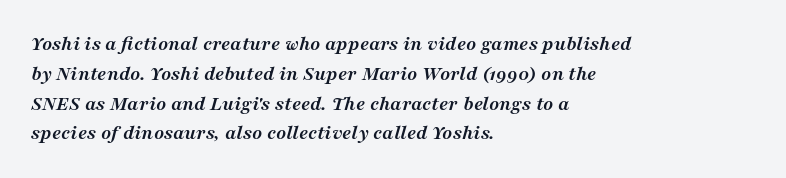
The whole block is typeset with a tilt. All the whitespace from short lines collects on the right. Chunky letters — that's bold for sure. Compared with typical body copy, the letter spacing here is the same. Any mark beneath the type? The region is blank.
